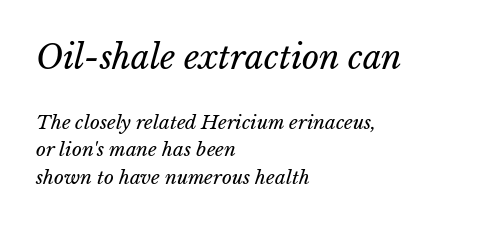
Glance below the letters and you will spot only blank space. The letters sit at their default tracking, neither squeezed nor spread. Stem width sits at or under what a default text font uses. Spacing verdict: proportional, widths tailored to each character. Horizontal bands of white between lines are of average thickness.
